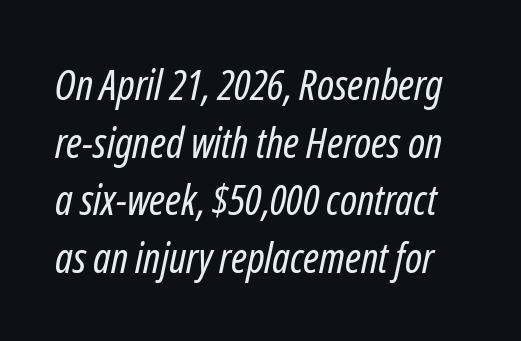
The line-height multiplier appears to be the usual default. The font sits on the lighter half of the weight spectrum, regular included. Is the letter spacing exaggerated? No — it looks like the ordinary default. Do the characters align in a grid? No, the font is proportional. The font's italic variant was chosen for this text. Words float on clear page, feet unadorned.
